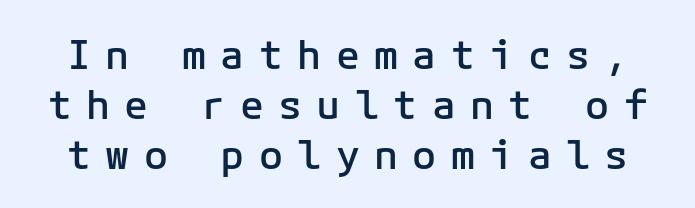
The image shows 40 px semibold sans-serif type, upright, monospaced; set normal line spacing (1.25x), unusually wide letter spacing (+0.36 em), not underlined; low stroke contrast and a medium x-height.
